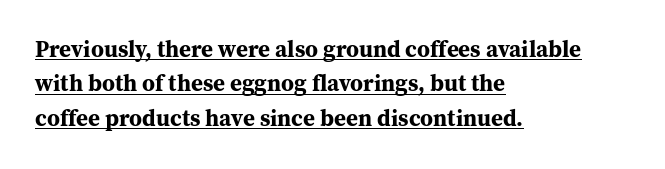
Q: Is the text bold? A: Yes.
Q: Is the text italic (slanted)? A: No, it is upright.
Q: Is the text underlined? A: Yes.
Q: How is the paragraph aligned? A: Left-aligned.
Q: Is the spacing between letters normal or unusually wide? A: Normal.
Q: Is the spacing between lines tight, normal or loose? A: Normal.
